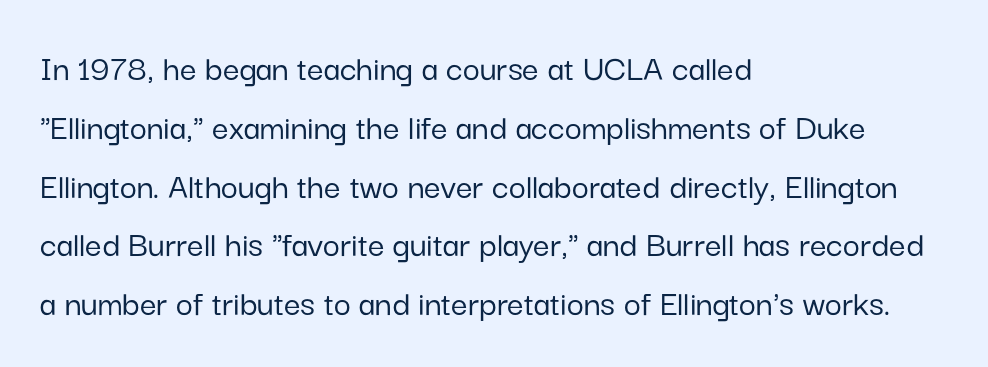
The image shows 37 px sans-serif type, upright; set left-aligned, normal line spacing (1.59x), normal letter spacing, not underlined; low stroke contrast and a medium x-height.
